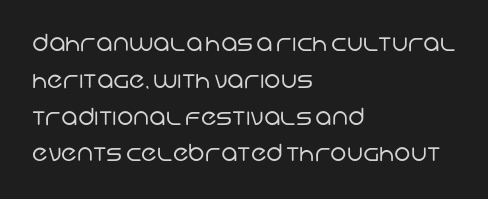
The image shows 23 px text type; set left-aligned, normal line spacing (1.6x), normal letter spacing, not underlined.
